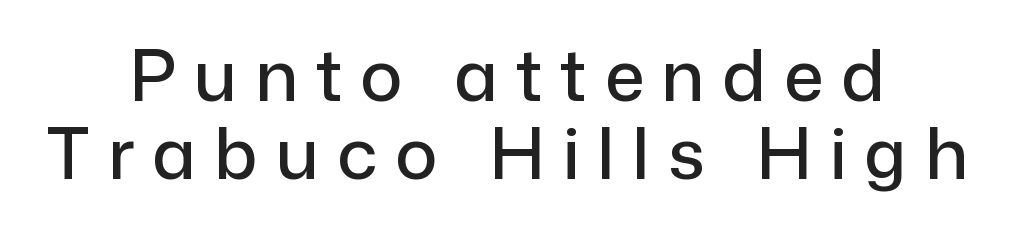
This rendering features lettering with no underline. Posture: straight, roman, zero tilt. The line-height multiplier appears low, near solid setting. Honestly, the letter spacing is so wide it's the main thing you notice. The passage shown is typed in a proportional face where columns would drift. Teacher's note: observe the equal gaps on both sides — that is centered alignment.
